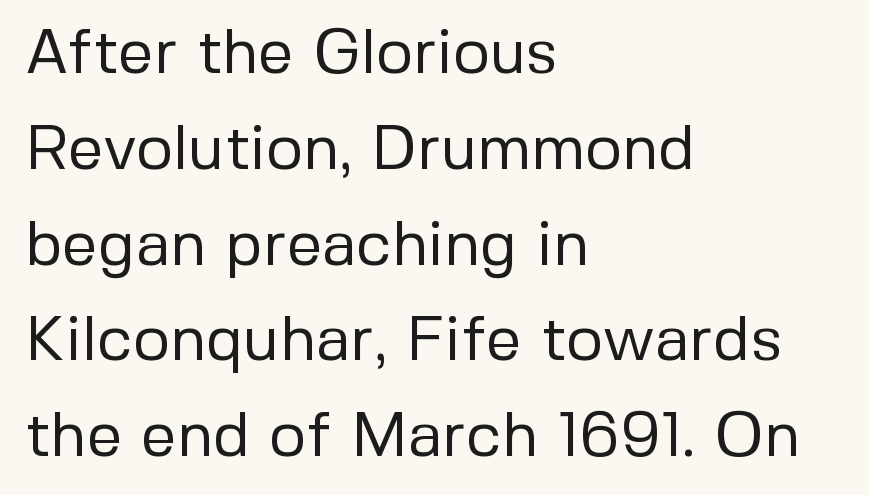
Q: Is the text bold? A: No.
Q: Is the text italic (slanted)? A: No, it is upright.
Q: Is the typeface a serif or a sans-serif typeface? A: Sans-serif.
Q: Is the text underlined? A: No.
Q: How is the paragraph aligned? A: Left-aligned.
Q: Is the spacing between letters normal or unusually wide? A: Normal.
Q: Is the spacing between lines tight, normal or loose? A: Normal.
Q: Width (condensed, normal, or wide)? A: Normal.
Q: Stroke contrast? A: Low.
Q: x-height? A: Medium.
Q: Monospaced? A: No.
